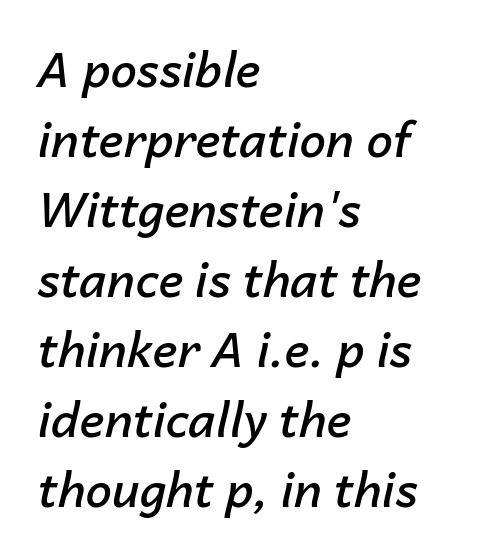
{"italic": "yes", "lean": "right", "slant_degrees": 14, "bold": "semi", "weight": "semibold", "width": "normal", "stroke_contrast": "low", "x_height": "medium", "monospaced": "no", "underline": "no", "align": "left", "line_spacing": "normal", "line_spacing_ratio": 1.49, "letter_spacing": "normal", "letter_spacing_em": 0.0, "glyph_px": 47}
